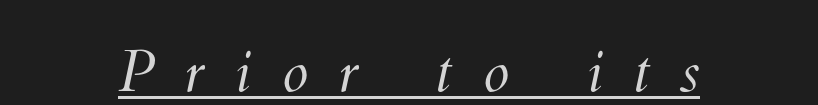
{"bold": "no", "weight": "light", "width": "normal", "stroke_contrast": "medium", "x_height": "small", "monospaced": "no", "underline": "yes", "letter_spacing": "wide", "letter_spacing_em": 0.5, "glyph_px": 60}
